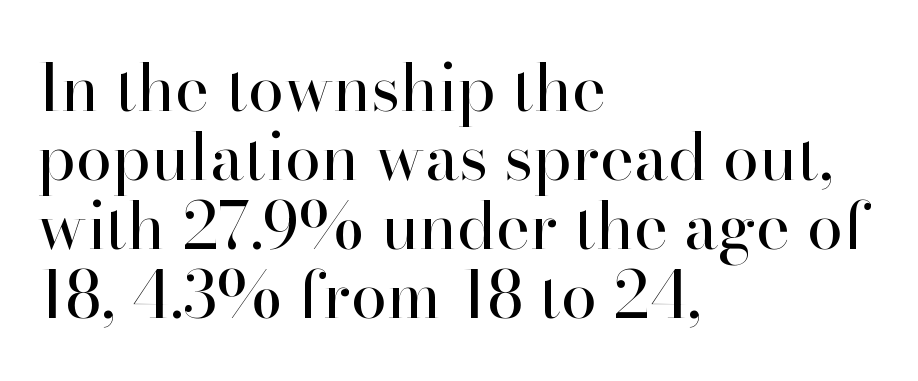
Spacing between characters is what you'd get straight out of the box. The cut favours lightness, reaching ordinary text weight at its darkest. Vertical spacing — tight. Letterform terminals end in serifs throughout the passage. Tall strokes in this sample are plumb rather than angled.
